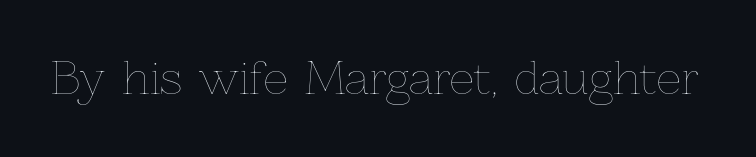
Q: Is the text bold? A: No.
Q: Is the text italic (slanted)? A: No, it is upright.
Q: Is the text underlined? A: No.
Q: Is the spacing between letters normal or unusually wide? A: Normal.
Q: Width (condensed, normal, or wide)? A: Normal.
Q: Stroke contrast? A: Low.
Q: x-height? A: Medium.
Q: Monospaced? A: No.
